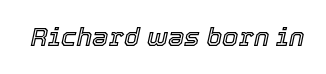
Nothing unusual about the tracking: characters are spaced as the font intends. The area under the type is left untouched. The glyphs look as if they've been sheared to an angle.
